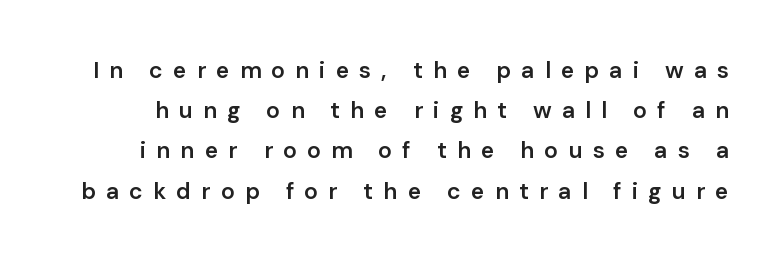
The image shows 23 px text type, upright; set line spacing 1.75x, unusually wide letter spacing (+0.44 em), not underlined.
